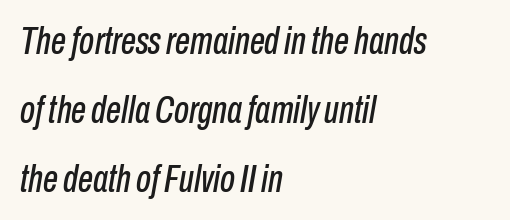
Q: Is the text italic (slanted)? A: Yes, it leans right by about 10 degrees.
Q: Is the text underlined? A: No.
Q: How is the paragraph aligned? A: Left-aligned.
Q: Is the spacing between letters normal or unusually wide? A: Normal.
Q: Width (condensed, normal, or wide)? A: Condensed.
Q: Stroke contrast? A: Low.
Q: x-height? A: Medium.
Q: Monospaced? A: No.
